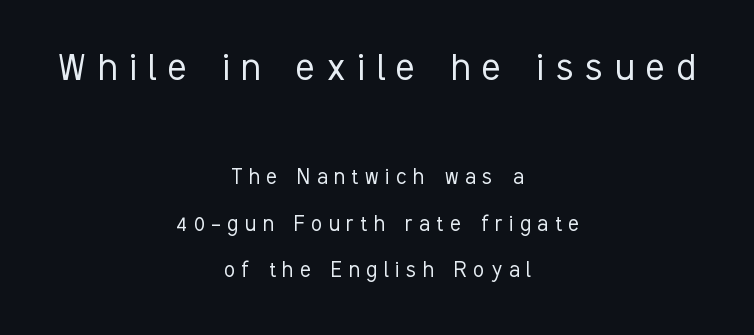
Q: Is the text bold? A: No.
Q: Is the text italic (slanted)? A: No, it is upright.
Q: Is the typeface a serif or a sans-serif typeface? A: Sans-serif.
Q: Is the text underlined? A: No.
Q: How is the paragraph aligned? A: Centered.
Q: Is the spacing between letters normal or unusually wide? A: Unusually wide.
Q: Which block of text is set in a larger size, the first (top) or the second (bottom)? A: The first (top) one.
Q: Width (condensed, normal, or wide)? A: Condensed.
Q: Stroke contrast? A: Low.
Q: x-height? A: Medium.
Q: Monospaced? A: No.
